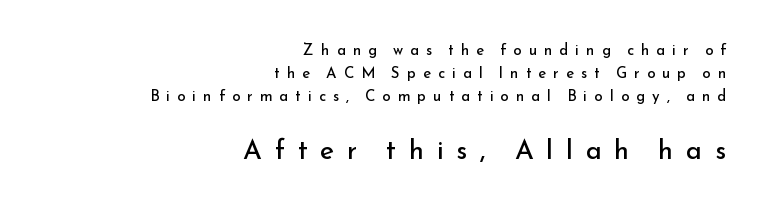
{"italic": "no", "bold": "no", "underline": "no", "align": "right", "line_spacing": "normal", "line_spacing_ratio": 1.55, "letter_spacing": "wide", "letter_spacing_em": 0.47, "larger_block": "second", "size_ratio": 1.8, "glyph_px": 27}
